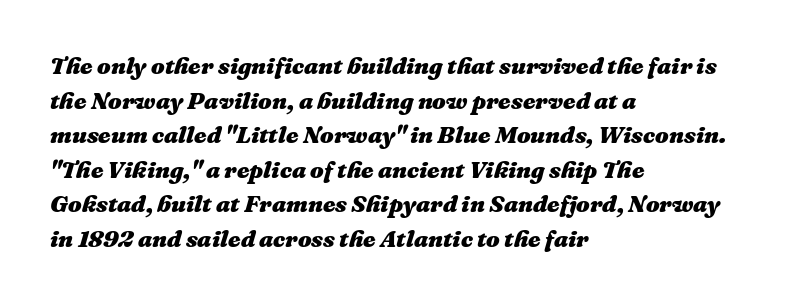
Tracking here is standard; glyphs follow each other at the usual distance. The typesetter chose a ragged-right arrangement here. This is heavy type, rendered in bold. There's an unmistakable incline to the writing here.
